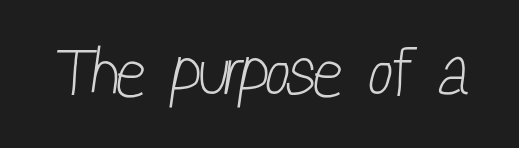
{"serif": "no", "bold": "no", "weight": "light", "width": "condensed", "stroke_contrast": "low", "x_height": "medium", "monospaced": "no", "underline": "no", "letter_spacing": "normal", "letter_spacing_em": 0.0, "glyph_px": 70}
